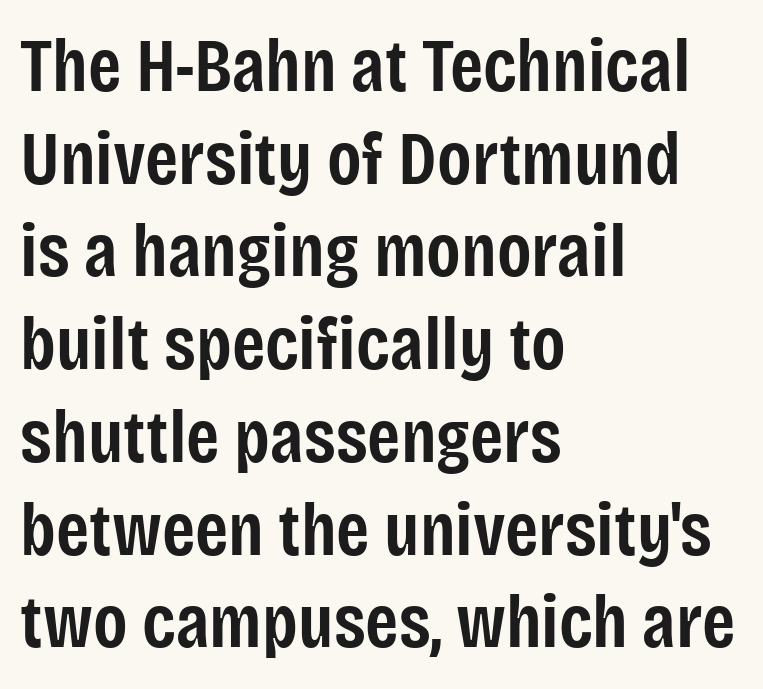
{"serif": "no", "italic": "no", "bold": "semi", "weight": "semibold", "width": "condensed", "stroke_contrast": "low", "x_height": "large", "monospaced": "no", "underline": "no", "align": "left", "line_spacing_ratio": 1.22, "letter_spacing": "normal", "letter_spacing_em": 0.0, "glyph_px": 76}
